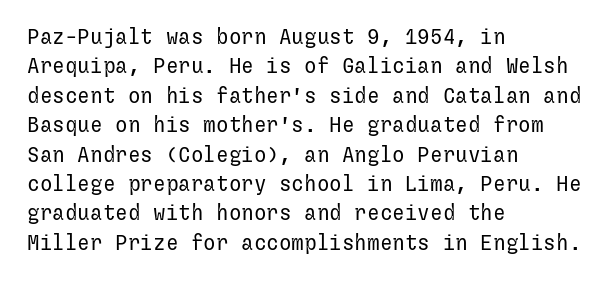
A clean baseline with only descenders dipping below it. If you drew a line through each stem, it would be perfectly vertical. Honestly, the row spacing looks completely unremarkable. Is this a heavy cut? Hardly; it is regular or lighter.
